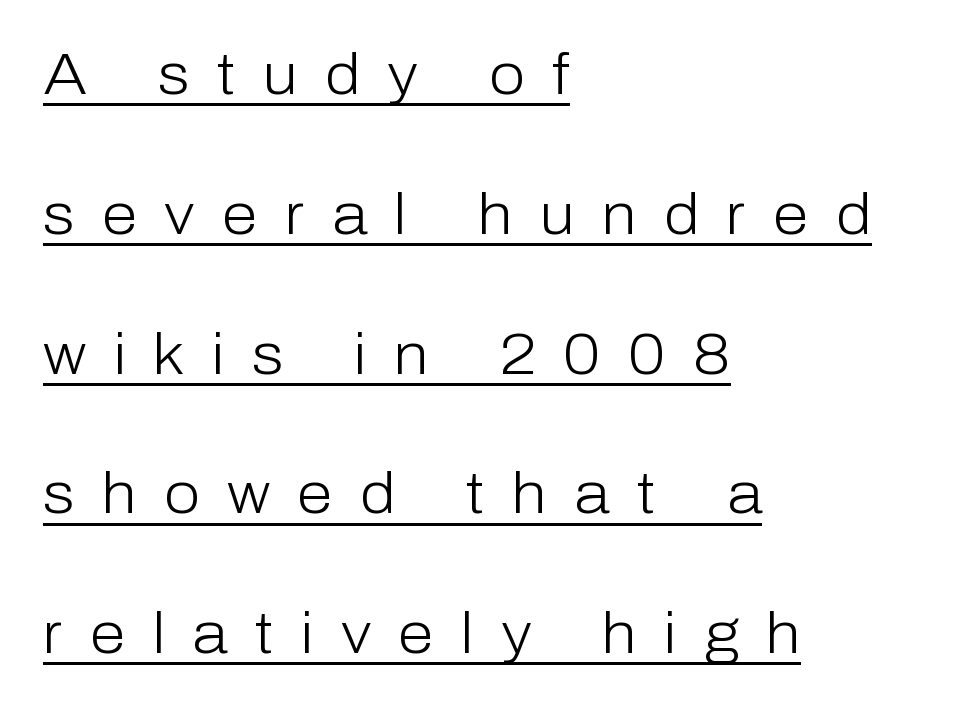
{"serif": "no", "italic": "no", "bold": "no", "weight": "light", "width": "normal", "stroke_contrast": "low", "x_height": "medium", "monospaced": "no", "underline": "yes", "align": "left", "line_spacing": "loose", "line_spacing_ratio": 2.41, "letter_spacing": "wide", "letter_spacing_em": 0.47, "glyph_px": 58}
